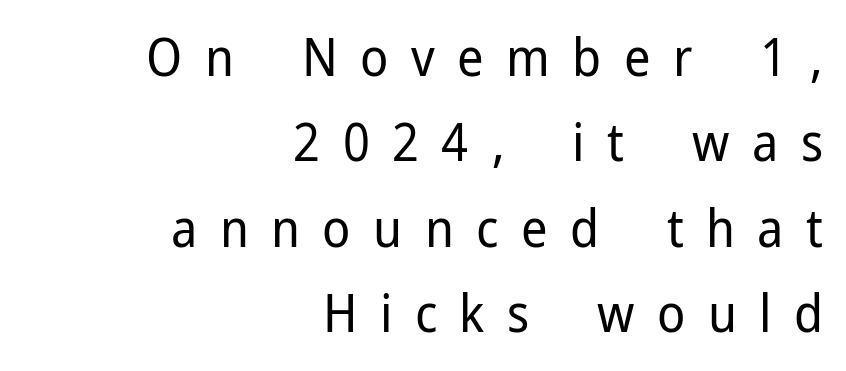
{"serif": "no", "italic": "no", "bold": "no", "weight": "regular", "width": "normal", "stroke_contrast": "low", "x_height": "medium", "monospaced": "no", "underline": "no", "align": "right", "line_spacing": "normal", "line_spacing_ratio": 1.64, "letter_spacing": "wide", "letter_spacing_em": 0.43, "glyph_px": 52}
